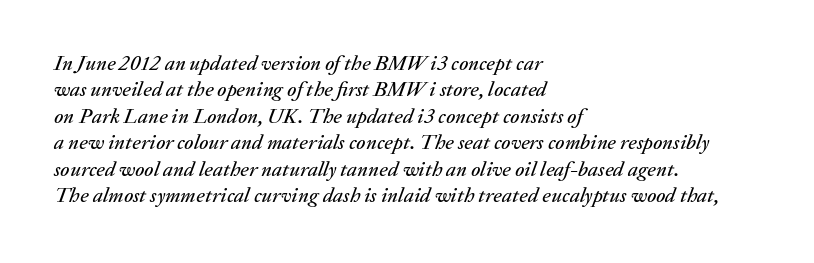
The image shows 21 px text type, italic (leaning right); set left-aligned, normal line spacing (1.26x), normal letter spacing, not underlined.
